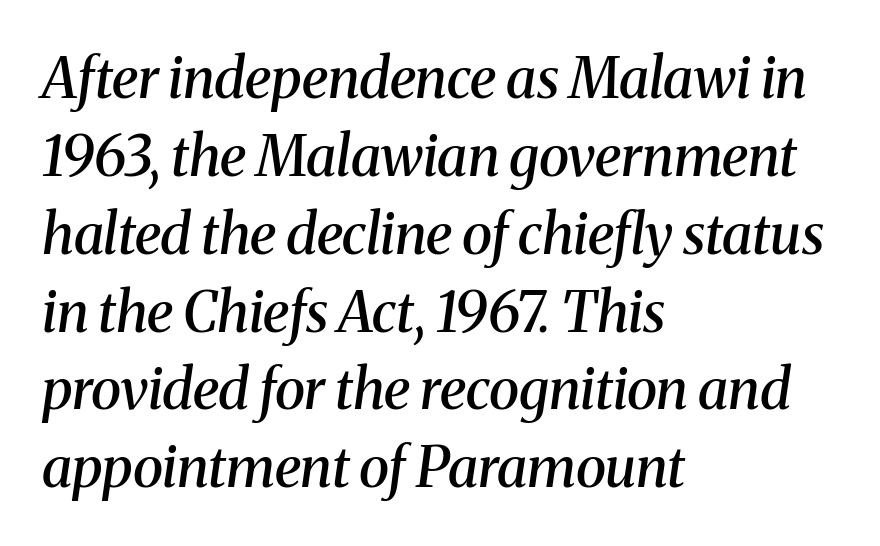
Q: Is the text bold? A: Semi-bold.
Q: Is the text italic (slanted)? A: Yes, it leans right by about 8 degrees.
Q: Is the typeface a serif or a sans-serif typeface? A: Serif.
Q: Is the text underlined? A: No.
Q: How is the paragraph aligned? A: Left-aligned.
Q: Is the spacing between letters normal or unusually wide? A: Normal.
Q: Is the spacing between lines tight, normal or loose? A: Normal.
Q: Width (condensed, normal, or wide)? A: Normal.
Q: Stroke contrast? A: Medium.
Q: x-height? A: Medium.
Q: Monospaced? A: No.
